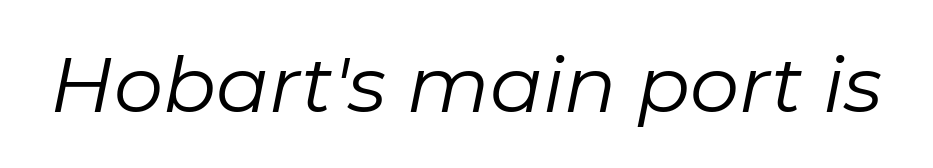
Q: Is the text bold? A: No.
Q: Is the text italic (slanted)? A: Yes, it leans right by about 11 degrees.
Q: Is the text underlined? A: No.
Q: Is the spacing between letters normal or unusually wide? A: Normal.
Q: Width (condensed, normal, or wide)? A: Normal.
Q: Stroke contrast? A: Low.
Q: x-height? A: Medium.
Q: Monospaced? A: No.
